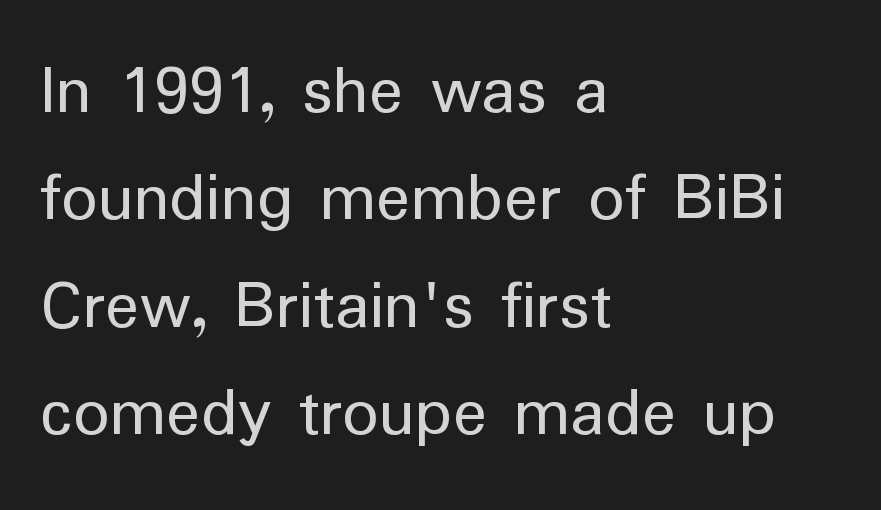
Bold? No — there's no thickening of the strokes. No word sits above an underline. Is this a fixed-width face? No — the glyphs have proportional, varying widths. This sample uses a sans-serif face.
